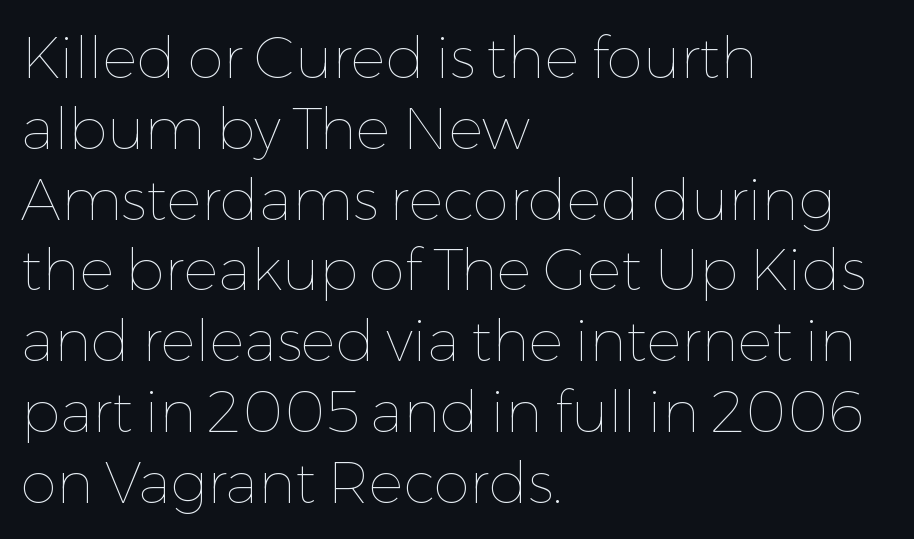
Q: Is the text bold? A: No.
Q: Is the text italic (slanted)? A: No, it is upright.
Q: Is the text underlined? A: No.
Q: How is the paragraph aligned? A: Left-aligned.
Q: Is the spacing between letters normal or unusually wide? A: Normal.
Q: Width (condensed, normal, or wide)? A: Normal.
Q: Stroke contrast? A: Low.
Q: x-height? A: Medium.
Q: Monospaced? A: No.
